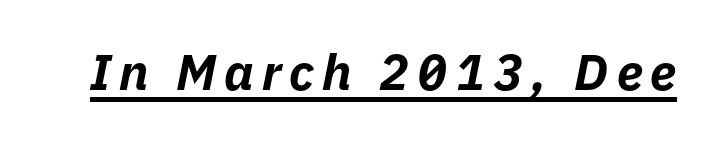
Q: Is the text bold? A: Yes.
Q: Is the text italic (slanted)? A: Yes, it leans right by about 11 degrees.
Q: Is the text underlined? A: Yes.
Q: Width (condensed, normal, or wide)? A: Normal.
Q: Stroke contrast? A: Low.
Q: x-height? A: Medium.
Q: Monospaced? A: No.
